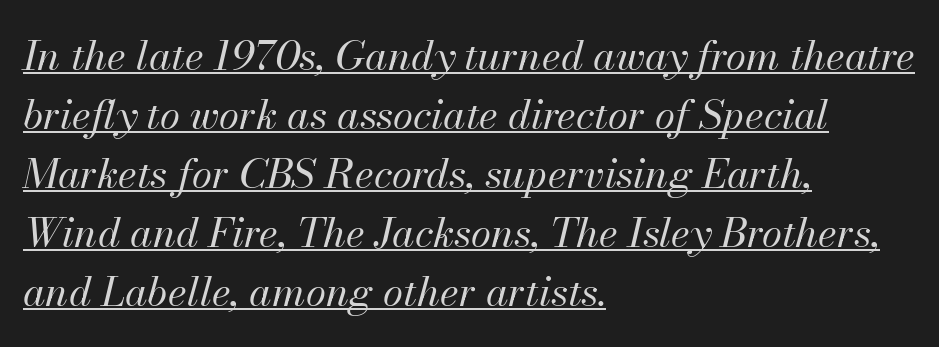
The image shows 41 px regular-weight type, italic (leaning right); set left-aligned, normal line spacing (1.44x), normal letter spacing, underlined; medium stroke contrast and a small x-height.
